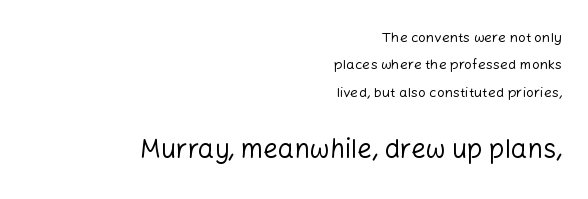
This rendering uses right alignment, leaving the left contour irregular. Look at the tracking — it's just the regular setting, nothing added. You could fit nearly another row in the gap between these rows. Only glyphs here, with clear space below each row. These two chunks differ in scale, with the bottom chunk taking the larger measure. The lettering stays uniformly vertical, giving the passage a roman look.
